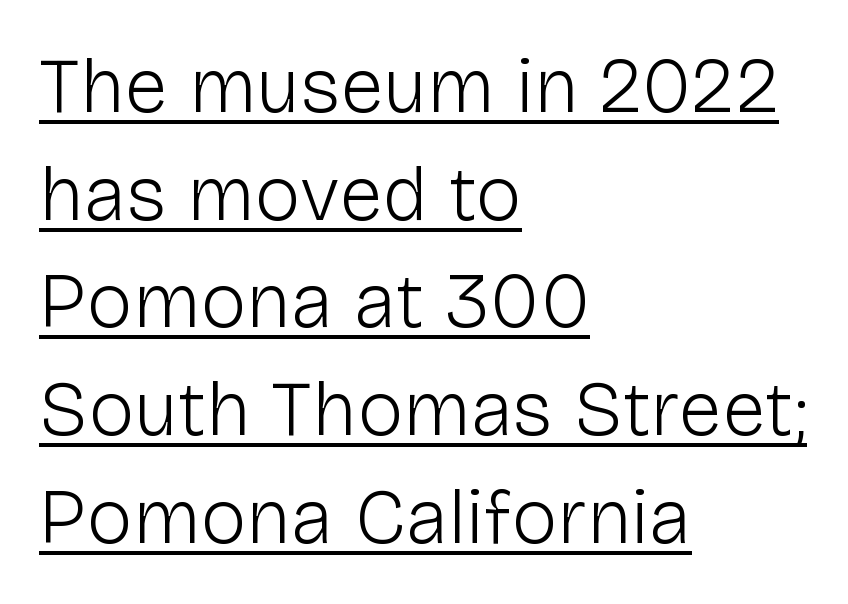
The face used here is a sans, in the tradition of grotesques and geometrics. Default kerning and tracking; the words read as compact shapes. No italicization has been applied; the sample stays upright. Teacher's note: observe the even left margin — that is flush-left alignment. The string is rendered with underlining switched on.
